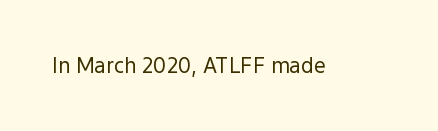
{"italic": "no", "bold": "no", "underline": "no", "letter_spacing": "normal", "letter_spacing_em": 0.0, "glyph_px": 21}
